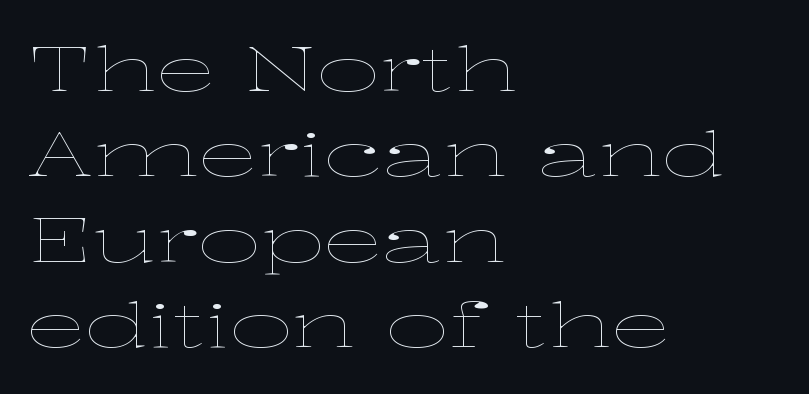
Is this a heavy cut? Hardly; it is regular or lighter. This is the regular roman posture of the typeface. Compared with a centered layout, this one pins lines to the left instead. Glance below the letters and you will spot only blank space. Do the characters align in a grid? No, the font is proportional. Look at the tracking — it's just the regular setting, nothing added.
